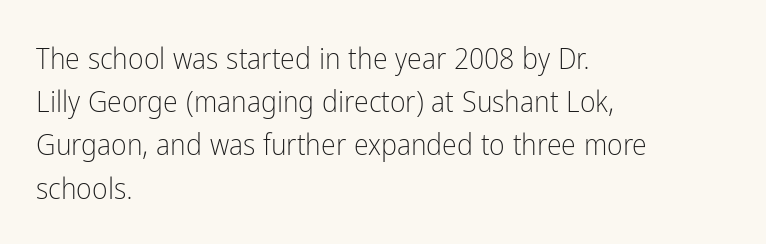
Q: Is the text bold? A: No.
Q: Is the text italic (slanted)? A: No, it is upright.
Q: Is the typeface a serif or a sans-serif typeface? A: Sans-serif.
Q: Is the text underlined? A: No.
Q: How is the paragraph aligned? A: Left-aligned.
Q: Is the spacing between letters normal or unusually wide? A: Normal.
Q: Is the spacing between lines tight, normal or loose? A: Normal.
Q: Width (condensed, normal, or wide)? A: Condensed.
Q: Stroke contrast? A: Low.
Q: x-height? A: Medium.
Q: Monospaced? A: No.
